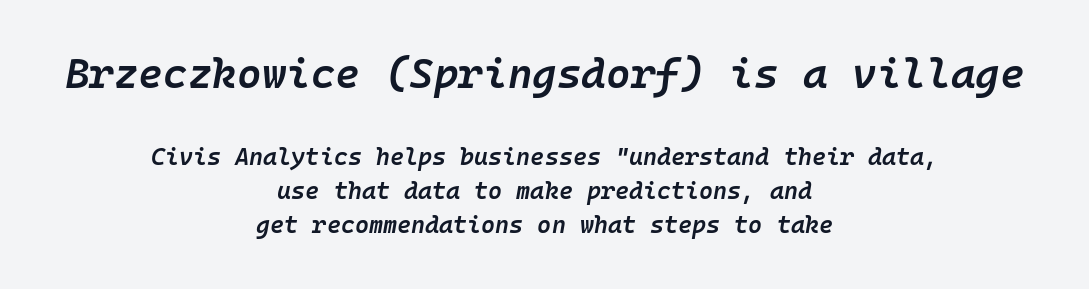
The image shows 42 px semibold type, italic (leaning right), monospaced; set centered, normal line spacing (1.42x), normal letter spacing, not underlined; the first (top) block is 1.75x larger; low stroke contrast and a medium x-height.
